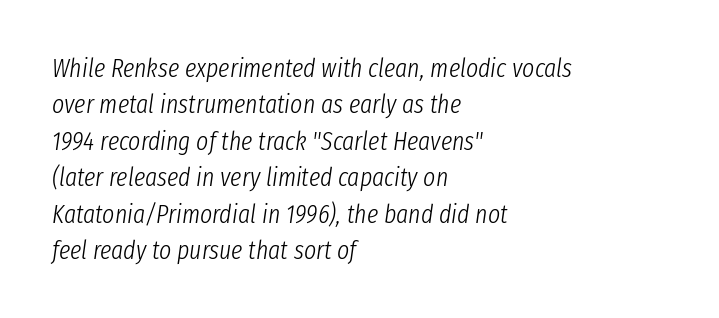
The glyphs are unaccompanied by any horizontal stroke below them. Letters have the restrained weight of plain body copy at most. In CSS terms this would be text-align: left. Regular leading.
